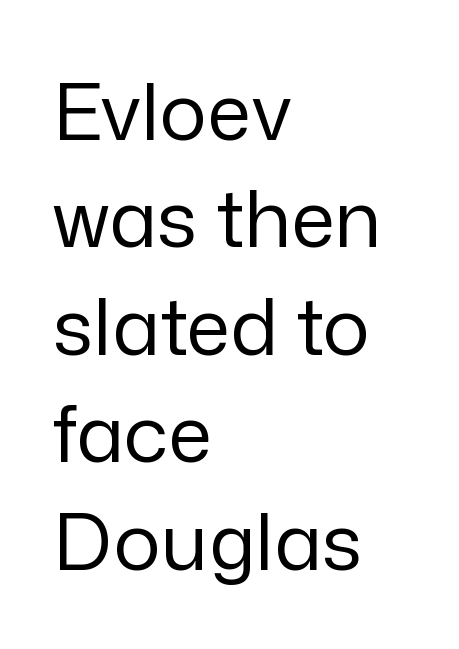
Q: Is the text bold? A: No.
Q: Is the text italic (slanted)? A: No, it is upright.
Q: Is the typeface a serif or a sans-serif typeface? A: Sans-serif.
Q: Is the text underlined? A: No.
Q: How is the paragraph aligned? A: Left-aligned.
Q: Is the spacing between letters normal or unusually wide? A: Normal.
Q: Is the spacing between lines tight, normal or loose? A: Normal.
Q: Width (condensed, normal, or wide)? A: Normal.
Q: Stroke contrast? A: Low.
Q: x-height? A: Medium.
Q: Monospaced? A: No.
